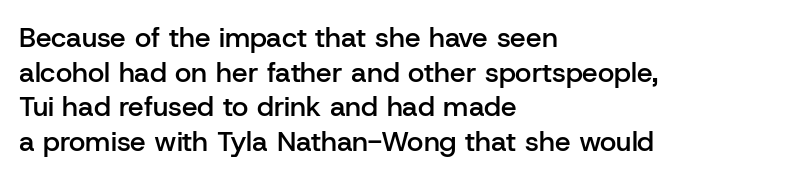
The specimen omits any rule beneath the text block's lines. The letters advance in unequal steps, a hallmark of proportional type. When letters stand straight like this, we call the style roman or upright. Heft: intermediate — a semibold.
